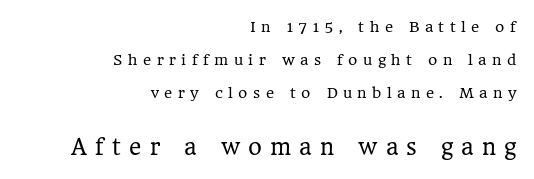
{"italic": "no", "bold": "no", "underline": "no", "align": "right", "line_spacing": "loose", "line_spacing_ratio": 2.36, "letter_spacing": "wide", "letter_spacing_em": 0.39, "larger_block": "second", "size_ratio": 1.5, "glyph_px": 21}
